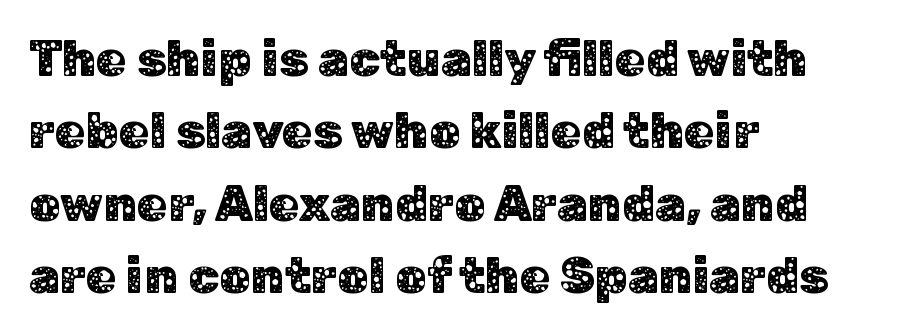
The image shows 50 px sans-serif type, upright; set left-aligned, normal line spacing (1.45x), normal letter spacing, not underlined; low stroke contrast and a medium x-height.
